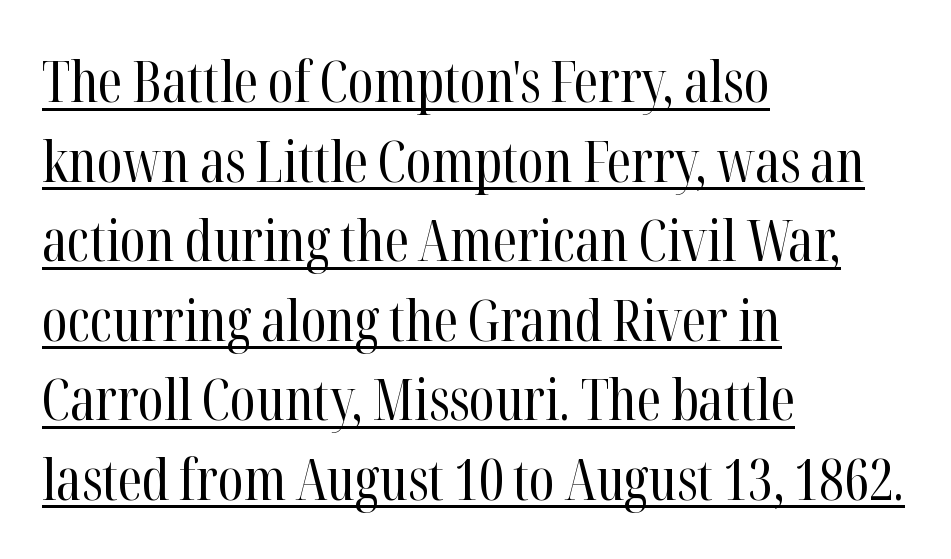
The image shows 56 px regular-weight, condensed serif type, upright; set left-aligned, normal line spacing (1.42x), normal letter spacing, underlined; high stroke contrast and a medium x-height.
